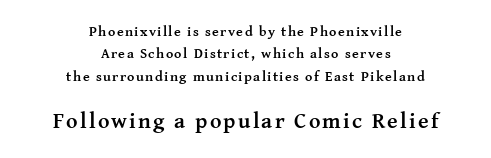
Notice how the passage keeps no hard edge, just a central spine. Compared with typical paragraphs, the rows here are spaced about the same. The passage shown is not underscored anywhere. Compare the two chunks: the lower has the greater cap height. No italicization has been applied; the sample stays upright.
